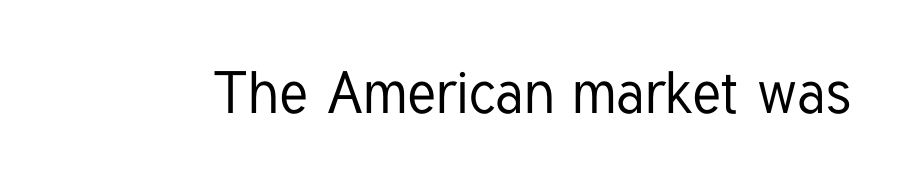
Q: Is the text italic (slanted)? A: No, it is upright.
Q: Is the typeface a serif or a sans-serif typeface? A: Sans-serif.
Q: Is the text underlined? A: No.
Q: Is the spacing between letters normal or unusually wide? A: Normal.
Q: Width (condensed, normal, or wide)? A: Condensed.
Q: Stroke contrast? A: Low.
Q: x-height? A: Medium.
Q: Monospaced? A: No.
